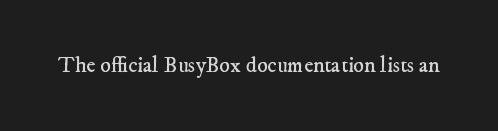
Q: Is the text bold? A: No.
Q: Is the text underlined? A: No.
Q: Is the spacing between letters normal or unusually wide? A: Normal.
